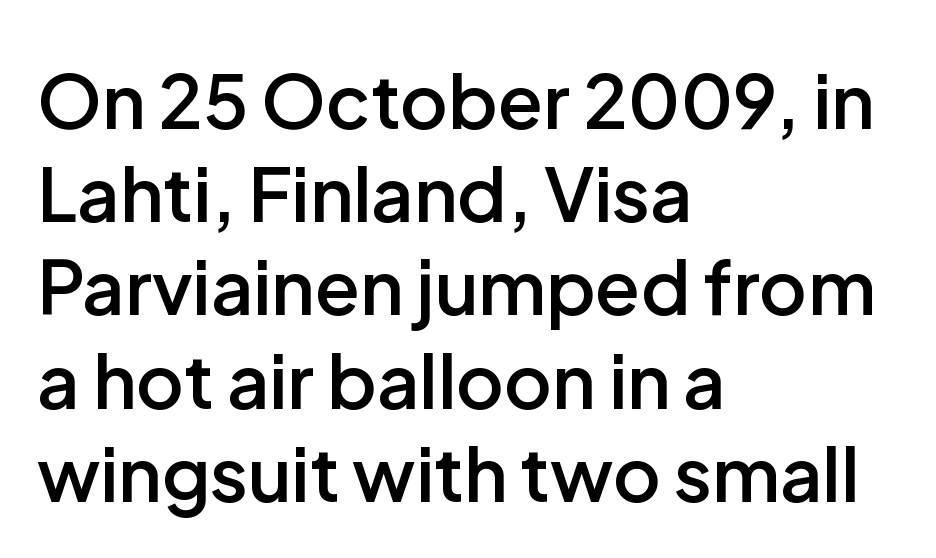
The image shows 74 px semibold sans-serif type, upright; set left-aligned, normal line spacing (1.26x), normal letter spacing, not underlined; low stroke contrast and a medium x-height.
